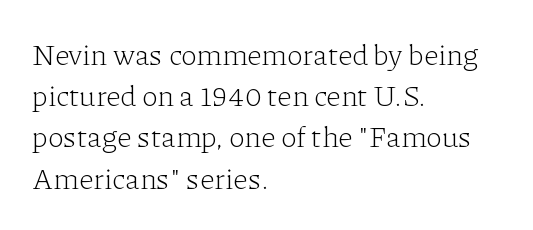
The image shows 29 px light serif type, upright; set left-aligned, normal line spacing (1.42x), normal letter spacing, not underlined; low stroke contrast and a medium x-height.
